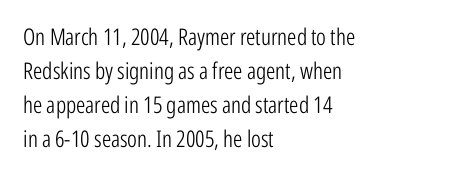
{"italic": "no", "bold": "no", "underline": "no", "align": "left", "line_spacing": "normal", "line_spacing_ratio": 1.48, "letter_spacing": "normal", "letter_spacing_em": 0.0, "glyph_px": 23}
